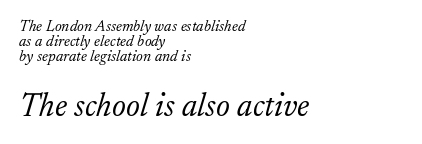
The image shows 33 px light serif type, italic (leaning right); set left-aligned, tight line spacing (0.95x), normal letter spacing, not underlined; the second (bottom) block is 2.06x larger; low stroke contrast and a small x-height.
